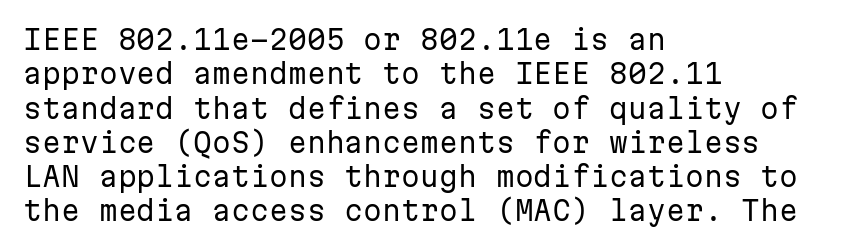
{"italic": "no", "bold": "no", "underline": "no", "align": "left", "line_spacing": "normal", "line_spacing_ratio": 1.27, "letter_spacing": "normal", "letter_spacing_em": 0.0, "glyph_px": 27}
